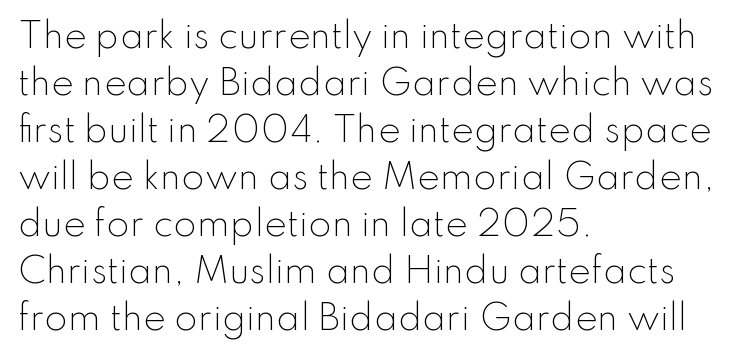
Q: Is the text bold? A: No.
Q: Is the text italic (slanted)? A: No, it is upright.
Q: Is the typeface a serif or a sans-serif typeface? A: Sans-serif.
Q: Is the text underlined? A: No.
Q: How is the paragraph aligned? A: Left-aligned.
Q: Is the spacing between letters normal or unusually wide? A: Normal.
Q: Is the spacing between lines tight, normal or loose? A: Normal.
Q: Width (condensed, normal, or wide)? A: Normal.
Q: Stroke contrast? A: Low.
Q: x-height? A: Small.
Q: Monospaced? A: No.
